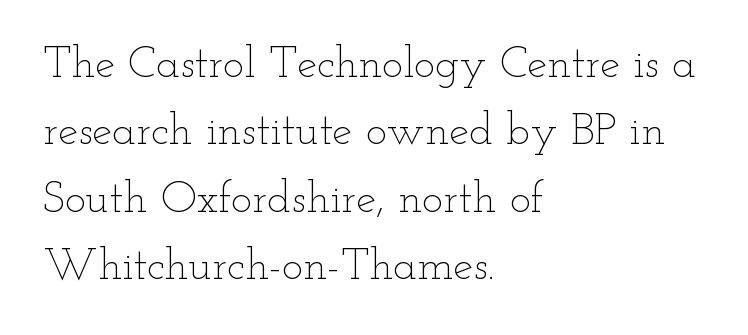
{"italic": "no", "bold": "no", "weight": "thin", "width": "wide", "stroke_contrast": "low", "x_height": "small", "monospaced": "no", "underline": "no", "align": "left", "line_spacing": "normal", "line_spacing_ratio": 1.5, "letter_spacing": "normal", "letter_spacing_em": 0.0, "glyph_px": 45}
